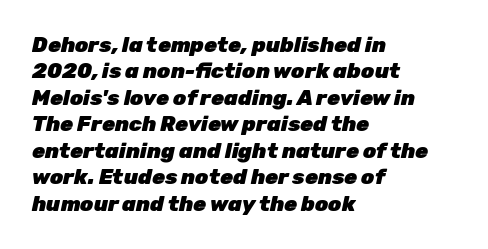
Short note: letters normally spaced. Slant detected: the letters are inclined. The strokes are fattened all the way to bold. The rag falls on the right side of this text block. Any mark beneath the type? The region is blank.
